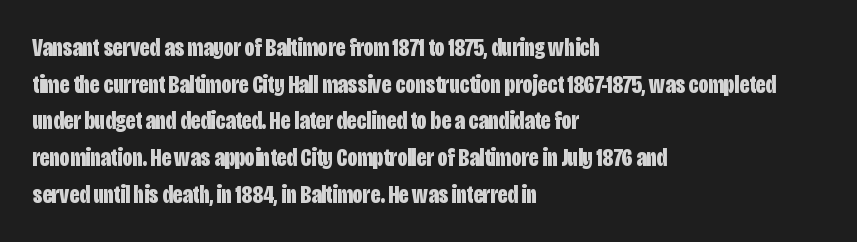
Q: Is the text bold? A: Yes.
Q: Is the text italic (slanted)? A: No, it is upright.
Q: Is the text underlined? A: No.
Q: How is the paragraph aligned? A: Left-aligned.
Q: Is the spacing between letters normal or unusually wide? A: Normal.
Q: Is the spacing between lines tight, normal or loose? A: Normal.
